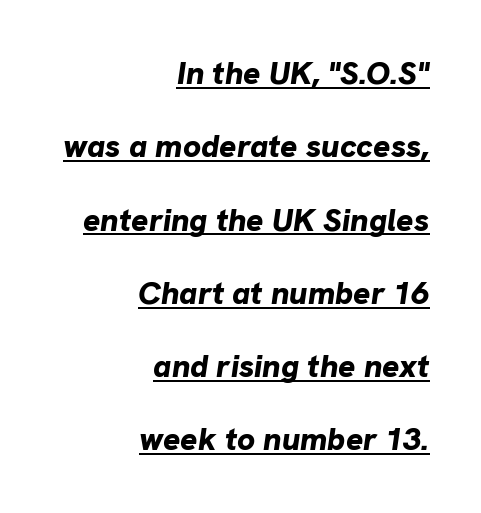
{"italic": "yes", "lean": "right", "slant_degrees": 8, "bold": "yes", "weight": "bold", "width": "normal", "stroke_contrast": "low", "x_height": "medium", "monospaced": "no", "underline": "yes", "align": "right", "line_spacing": "loose", "line_spacing_ratio": 2.29, "letter_spacing": "normal", "letter_spacing_em": 0.0, "glyph_px": 32}
